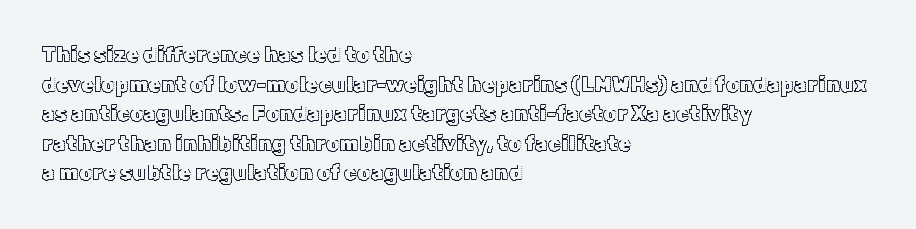
Q: Is the text italic (slanted)? A: No, it is upright.
Q: Is the text underlined? A: No.
Q: How is the paragraph aligned? A: Left-aligned.
Q: Is the spacing between letters normal or unusually wide? A: Normal.
Q: Is the spacing between lines tight, normal or loose? A: Normal.
